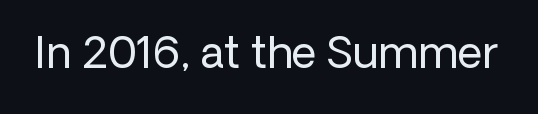
The glyphs in this specimen are sans serif. This is roman type, the default non-slanted kind. Stems and bowls with no extra thickness — not bold. Honestly, the letter spacing is just normal — you wouldn't notice it. The face used here is proportionally spaced, like ordinary book or web type.
